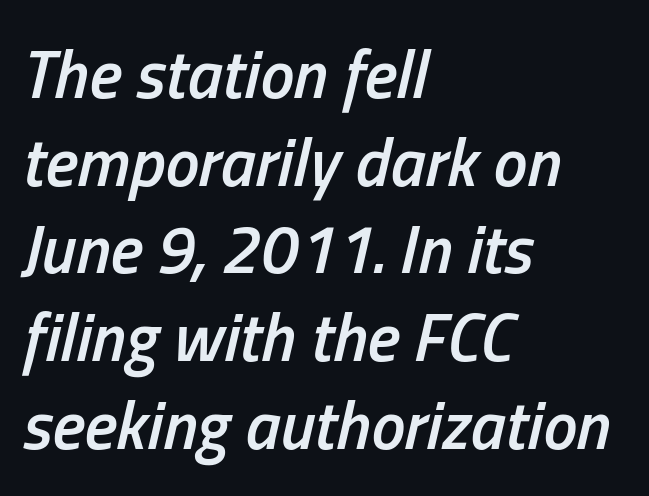
The image shows 68 px semibold, condensed type, italic (leaning right); set left-aligned, normal line spacing (1.29x), normal letter spacing, not underlined; low stroke contrast and a medium x-height.
